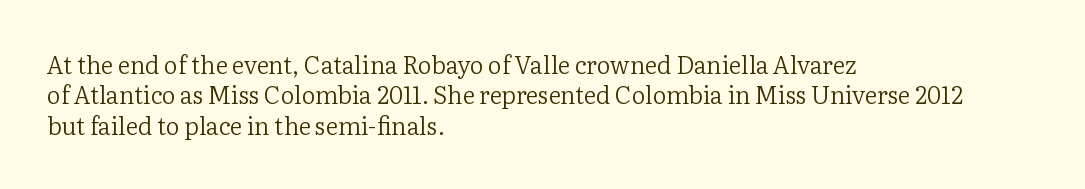
The type sits square on the baseline with zero lean. Only glyphs here, with clear space below each row. This sample is left-justified, so line endings fall wherever the words run out. Nothing unusual about the tracking: characters are spaced as the font intends. No extra ink here — the face is not bold.
